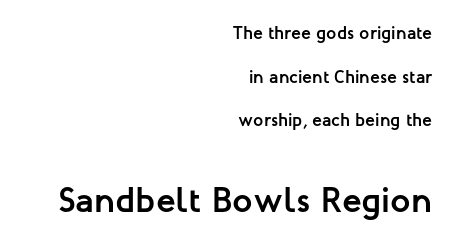
{"serif": "no", "italic": "no", "bold": "yes", "weight": "semibold", "width": "normal", "stroke_contrast": "low", "x_height": "medium", "monospaced": "no", "underline": "no", "align": "right", "line_spacing": "loose", "line_spacing_ratio": 2.43, "letter_spacing": "normal", "letter_spacing_em": 0.0, "larger_block": "second", "size_ratio": 2.0, "glyph_px": 36}
